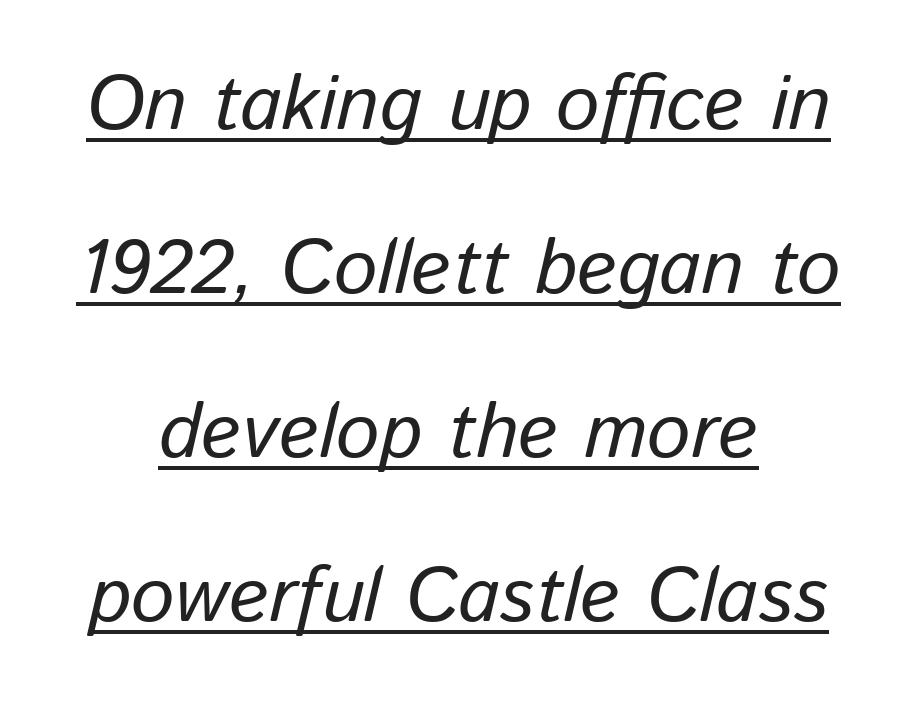
{"italic": "yes", "lean": "right", "slant_degrees": 13, "width": "normal", "stroke_contrast": "low", "x_height": "medium", "monospaced": "no", "underline": "yes", "align": "center", "line_spacing": "loose", "line_spacing_ratio": 2.13, "letter_spacing": "normal", "letter_spacing_em": 0.0, "glyph_px": 77}
